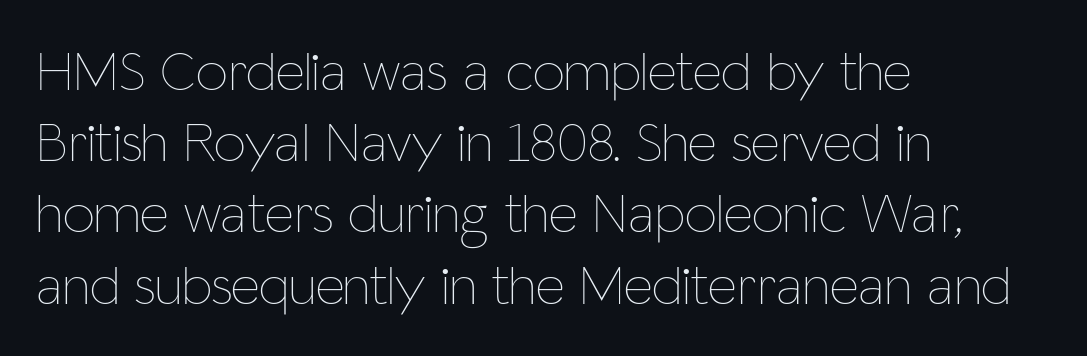
Upright lettering throughout. These glyphs show unthickened strokes, regular width or finer. Nobody touched the tracking dial on this one. The passage shown is not underscored anywhere.
